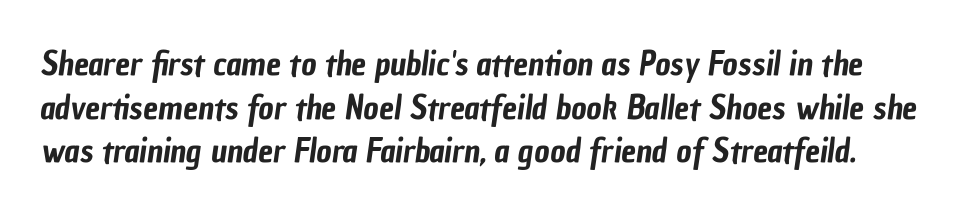
Any mark beneath the type? The region is blank. If you measured baseline to baseline, you'd find a middling distance. The rendering uses natural spacing where letterforms have individual widths. The horizontal fit of the characters is conventional and even. Is this a sans? Yes — the strokes have no serifs.
